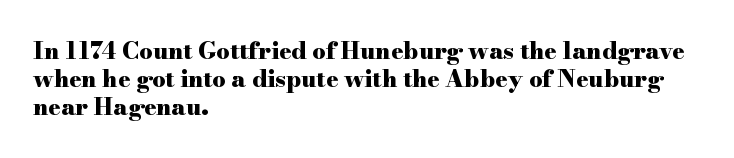
Q: Is the text bold? A: Yes.
Q: Is the text italic (slanted)? A: No, it is upright.
Q: Is the text underlined? A: No.
Q: How is the paragraph aligned? A: Left-aligned.
Q: Is the spacing between letters normal or unusually wide? A: Normal.
